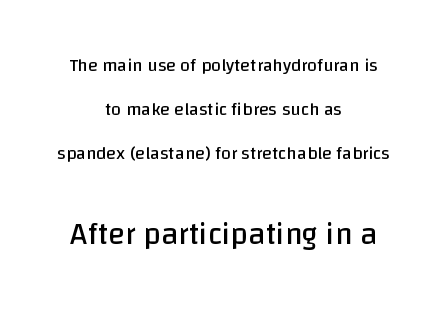
Look at the tracking — it's just the regular setting, nothing added. The strokes carry an ordinary text weight at most. You can tell from the bare stems that sans-serif type was used. Type without underlining.
